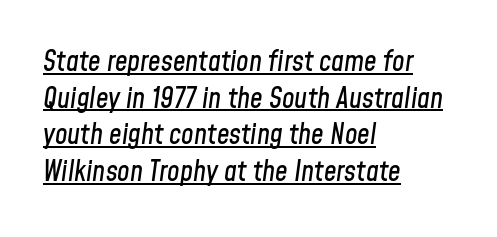
{"italic": "yes", "lean": "right", "slant_degrees": 8, "width": "condensed", "stroke_contrast": "low", "x_height": "medium", "monospaced": "no", "underline": "yes", "align": "left", "line_spacing": "normal", "line_spacing_ratio": 1.31, "letter_spacing": "normal", "letter_spacing_em": 0.0, "glyph_px": 28}
